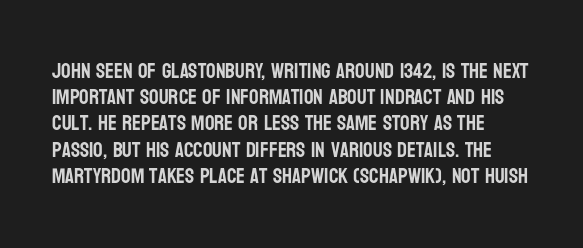
Q: Is the text italic (slanted)? A: No, it is upright.
Q: Is the text underlined? A: No.
Q: Is the spacing between letters normal or unusually wide? A: Normal.
Q: Is the spacing between lines tight, normal or loose? A: Normal.
